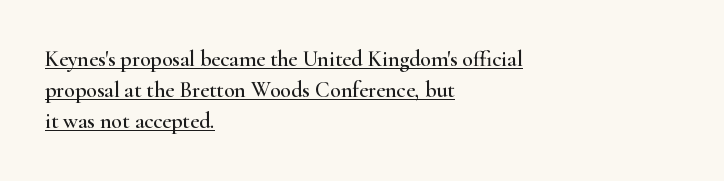
{"italic": "no", "underline": "yes", "align": "left", "line_spacing": "normal", "line_spacing_ratio": 1.42, "letter_spacing": "normal", "letter_spacing_em": 0.0, "glyph_px": 22}
